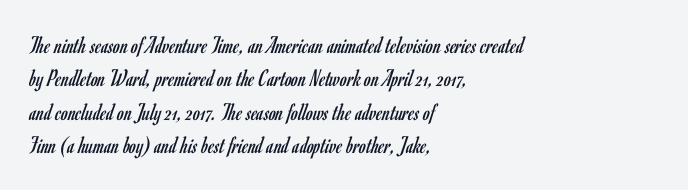
Q: Is the text bold? A: No.
Q: Is the text italic (slanted)? A: Yes.
Q: Is the text underlined? A: No.
Q: How is the paragraph aligned? A: Left-aligned.
Q: Is the spacing between letters normal or unusually wide? A: Normal.
Q: Is the spacing between lines tight, normal or loose? A: Normal.
